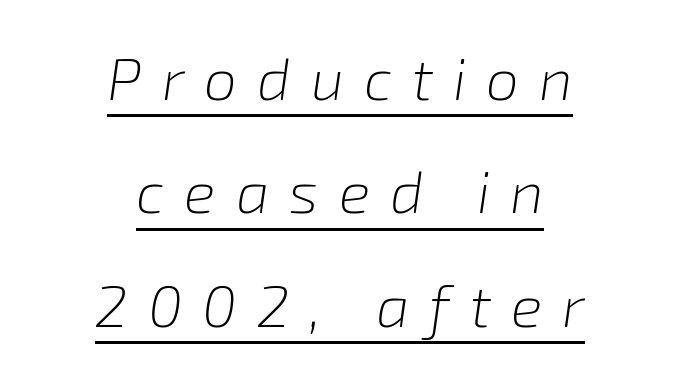
{"italic": "yes", "lean": "right", "slant_degrees": 8, "bold": "no", "weight": "light", "width": "normal", "stroke_contrast": "low", "x_height": "medium", "monospaced": "no", "underline": "yes", "align": "center", "line_spacing": "loose", "line_spacing_ratio": 1.92, "letter_spacing": "wide", "letter_spacing_em": 0.34, "glyph_px": 59}
